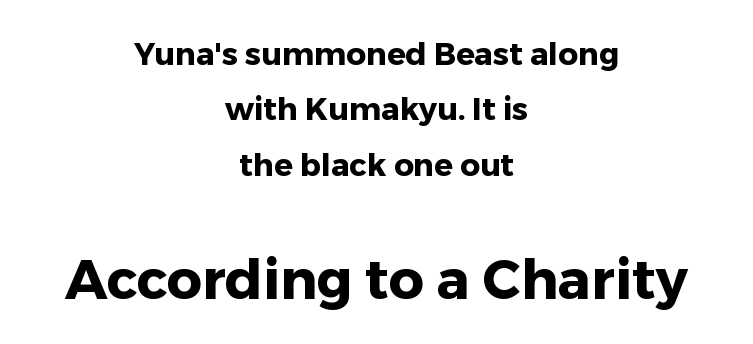
{"serif": "no", "italic": "no", "bold": "yes", "weight": "heavy", "width": "normal", "stroke_contrast": "low", "x_height": "medium", "monospaced": "no", "underline": "no", "align": "center", "line_spacing_ratio": 1.79, "letter_spacing": "normal", "letter_spacing_em": 0.0, "larger_block": "second", "size_ratio": 1.77, "glyph_px": 55}
